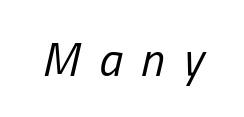
The zone under the glyphs is completely vacant. Do the characters align in a grid? No, the font is proportional. The tracking jumps out immediately: characters are airy and widely separated. You can tell it's italic because the verticals aren't actually vertical. Vertical stems look standard width or narrower in stroke.
